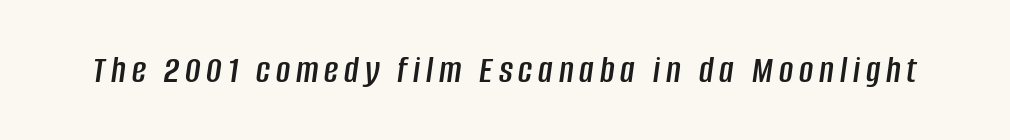
Q: Is the text italic (slanted)? A: Yes, it leans right by about 8 degrees.
Q: Is the text underlined? A: No.
Q: Width (condensed, normal, or wide)? A: Condensed.
Q: Stroke contrast? A: Low.
Q: x-height? A: Large.
Q: Monospaced? A: No.
